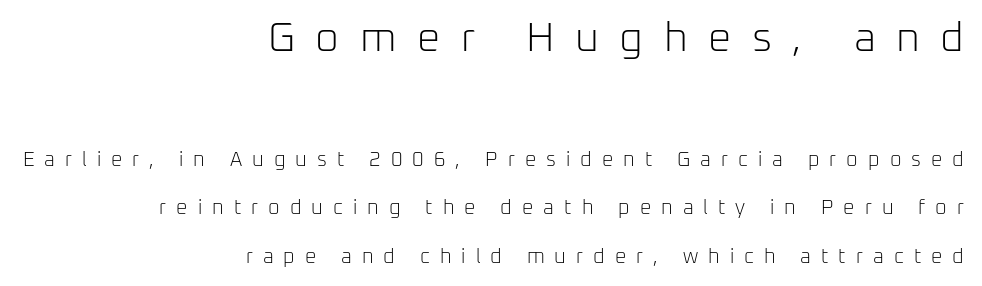
The designer gave the opening block more size than the closing block. Character widths vary here, with narrow letters taking less room than wide ones. Does the copy run flush right? Yes — the right margin is perfectly even. The letters are spread apart with noticeably loose tracking. Think standard paragraph weight, or any step lighter than that.
